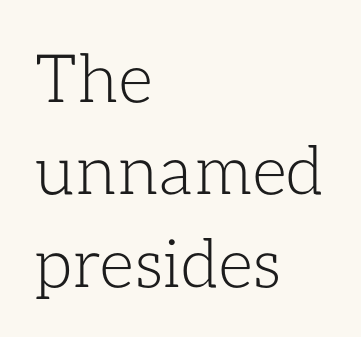
{"italic": "no", "bold": "no", "weight": "light", "width": "normal", "stroke_contrast": "low", "x_height": "medium", "monospaced": "no", "underline": "no", "align": "left", "line_spacing": "normal", "line_spacing_ratio": 1.38, "letter_spacing": "normal", "letter_spacing_em": 0.0, "glyph_px": 67}
